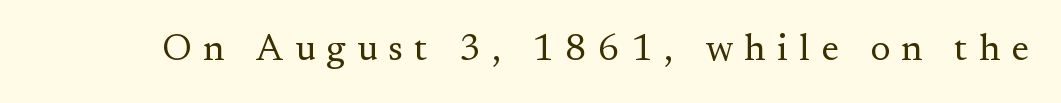
Q: Is the text bold? A: No.
Q: Is the text italic (slanted)? A: No, it is upright.
Q: Is the typeface a serif or a sans-serif typeface? A: Serif.
Q: Is the text underlined? A: No.
Q: Is the spacing between letters normal or unusually wide? A: Unusually wide.
Q: Width (condensed, normal, or wide)? A: Normal.
Q: Stroke contrast? A: Medium.
Q: x-height? A: Small.
Q: Monospaced? A: No.
